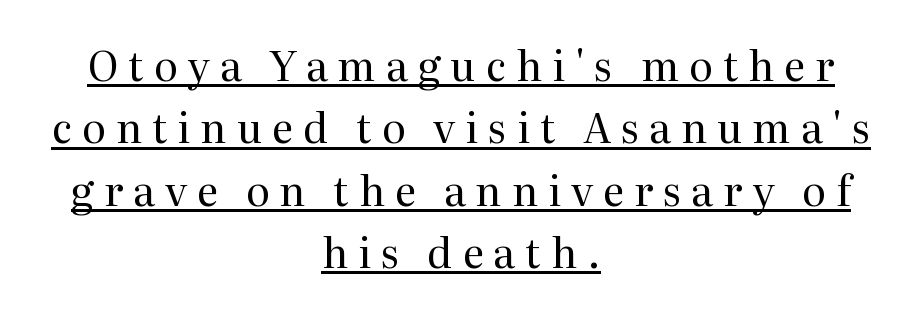
{"serif": "yes", "italic": "no", "bold": "no", "weight": "regular", "width": "normal", "stroke_contrast": "medium", "x_height": "medium", "monospaced": "no", "underline": "yes", "align": "center", "line_spacing": "normal", "line_spacing_ratio": 1.52, "letter_spacing": "wide", "letter_spacing_em": 0.24, "glyph_px": 41}
